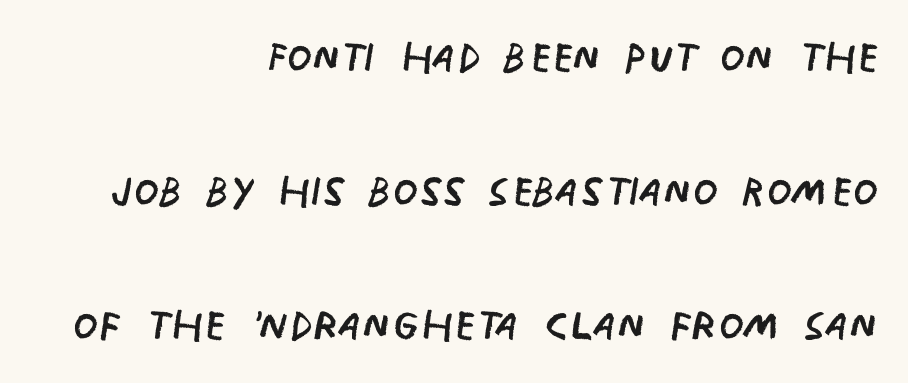
Clear beneath every line of the passage. Line ends are locked; line starts wander. Compared with typical body copy, the letter spacing here is the same. You could fit nearly another row in the gap between these rows. No feet cap the strokes, marking this as sans-serif type.
